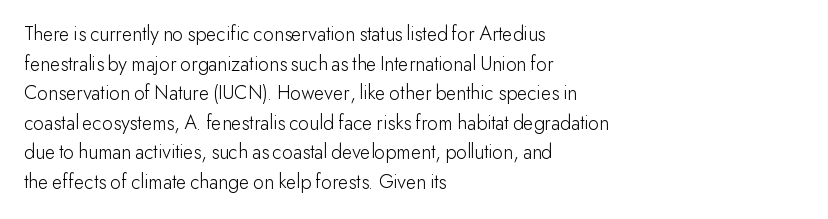
The image shows 21 px text type, upright; set left-aligned, normal line spacing (1.41x), normal letter spacing, not underlined.
